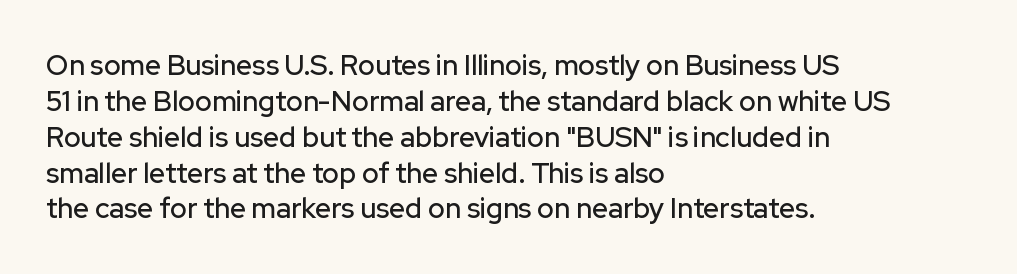
Nobody drew a line under any word here. Think of a printed novel: that variable character pitch is what you see here. Each line starts at the same left margin while the right side varies. What's the leading like? Ordinary, nothing unusual.
